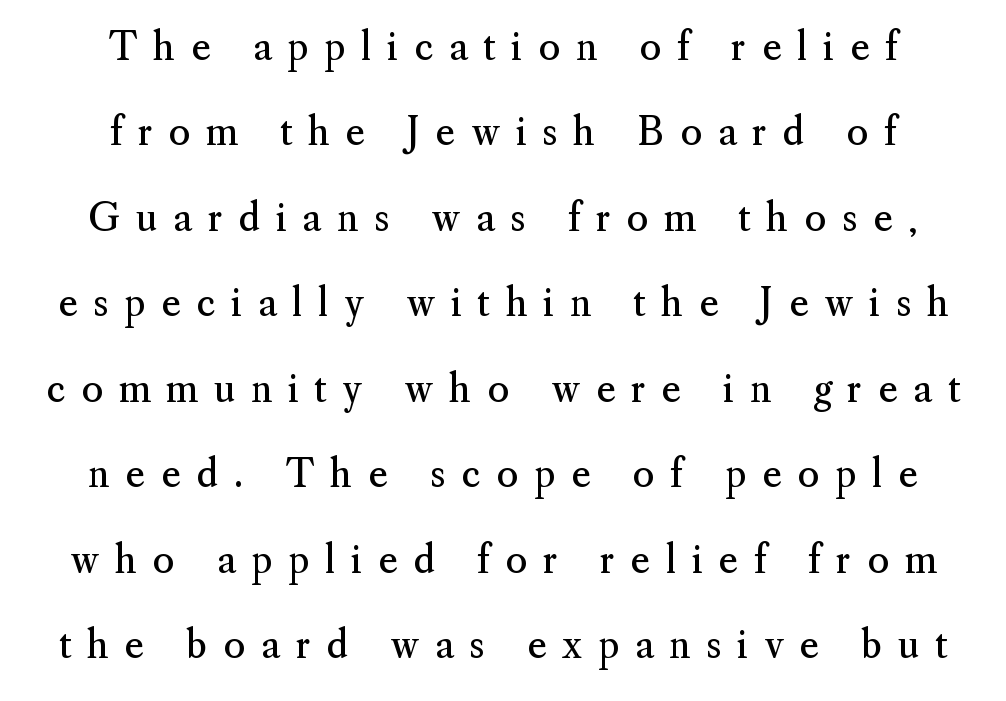
Q: Is the text bold? A: No.
Q: Is the text italic (slanted)? A: No, it is upright.
Q: Is the typeface a serif or a sans-serif typeface? A: Serif.
Q: Is the text underlined? A: No.
Q: How is the paragraph aligned? A: Centered.
Q: Is the spacing between letters normal or unusually wide? A: Unusually wide.
Q: Is the spacing between lines tight, normal or loose? A: Loose.
Q: Width (condensed, normal, or wide)? A: Normal.
Q: Stroke contrast? A: Medium.
Q: x-height? A: Small.
Q: Monospaced? A: No.
